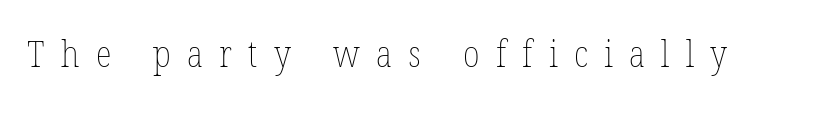
Q: Is the text bold? A: No.
Q: Is the text underlined? A: No.
Q: Is the spacing between letters normal or unusually wide? A: Unusually wide.
Q: Width (condensed, normal, or wide)? A: Condensed.
Q: Stroke contrast? A: Low.
Q: x-height? A: Medium.
Q: Monospaced? A: No.
